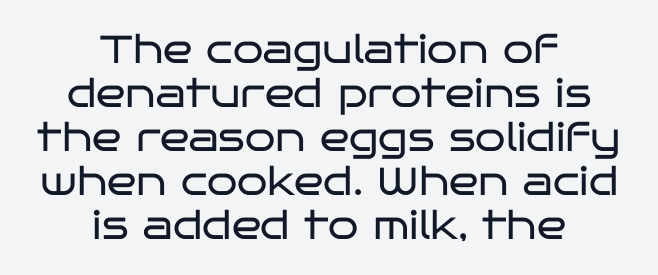
Any mark beneath the type? The region is blank. What stands out about the letter spacing? Nothing — it is the standard amount. Notice how descenders almost collide with the ascenders below — that's tight leading. Regarding serifs, this sample does without them.
